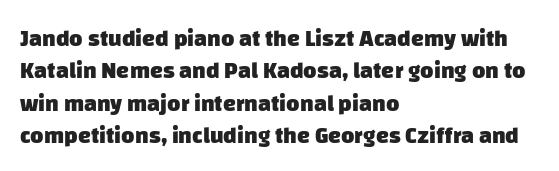
Teacher's note: observe the even left margin — that is flush-left alignment. This is heavy type, rendered in bold. Compared with typical body copy, the letter spacing here is the same. Is there much room between lines? A standard amount, neither cramped nor airy. Lines of text with bare space underneath.
